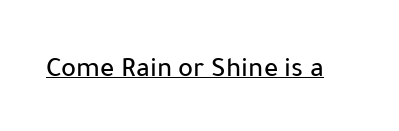
{"serif": "no", "italic": "no", "width": "normal", "stroke_contrast": "low", "x_height": "medium", "monospaced": "no", "underline": "yes", "letter_spacing": "normal", "letter_spacing_em": 0.0, "glyph_px": 28}
